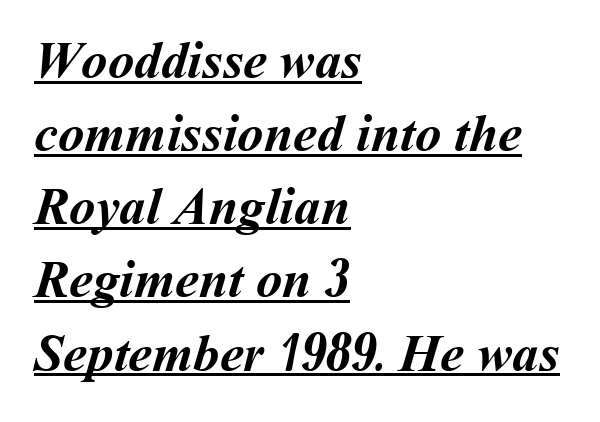
Q: Is the text bold? A: Yes.
Q: Is the text underlined? A: Yes.
Q: How is the paragraph aligned? A: Left-aligned.
Q: Is the spacing between letters normal or unusually wide? A: Normal.
Q: Is the spacing between lines tight, normal or loose? A: Normal.
Q: Width (condensed, normal, or wide)? A: Normal.
Q: Stroke contrast? A: Medium.
Q: x-height? A: Medium.
Q: Monospaced? A: No.
